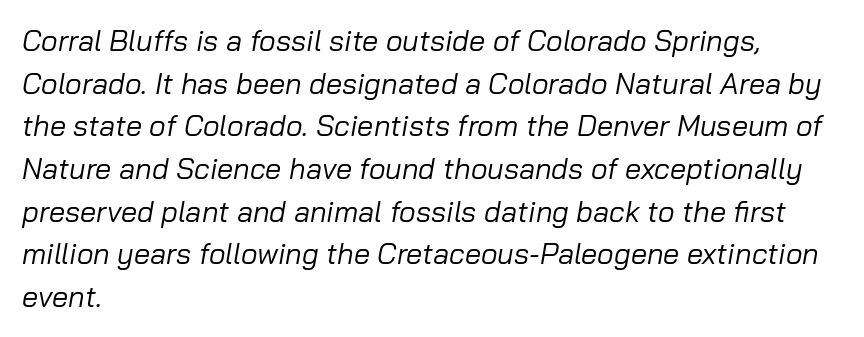
{"italic": "yes", "lean": "right", "slant_degrees": 10, "bold": "no", "weight": "regular", "width": "normal", "stroke_contrast": "low", "x_height": "medium", "monospaced": "no", "underline": "no", "align": "left", "line_spacing": "normal", "line_spacing_ratio": 1.47, "letter_spacing": "normal", "letter_spacing_em": 0.0, "glyph_px": 29}
